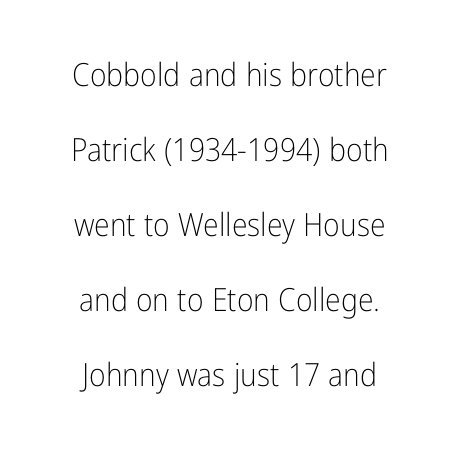
Vertical stems look standard width or narrower in stroke. This sample has the flowing, uneven cadence of proportional lettering. The text was rendered using a sans face with plain stroke endings. Letters rest on an invisible, unmarked baseline. The typesetter chose a symmetrical, centered arrangement here. Italic: no, the glyphs are upright roman.
